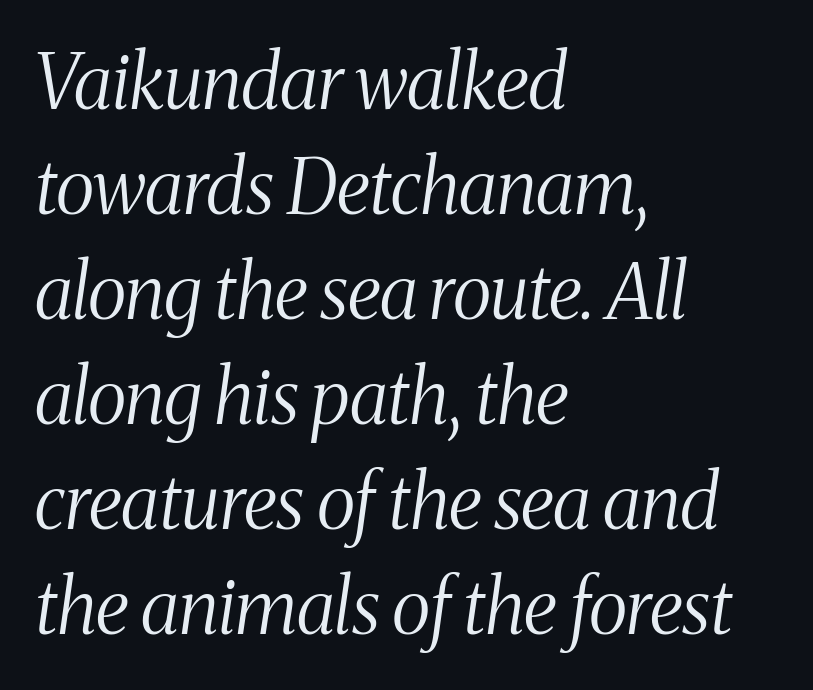
The image shows 75 px light, condensed serif type, italic (leaning right); set left-aligned, normal line spacing (1.4x), normal letter spacing, not underlined; medium stroke contrast and a medium x-height.
